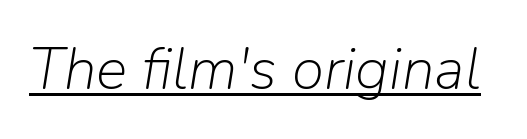
Q: Is the text bold? A: No.
Q: Is the text italic (slanted)? A: Yes, it leans right by about 9 degrees.
Q: Is the text underlined? A: Yes.
Q: Is the spacing between letters normal or unusually wide? A: Normal.
Q: Width (condensed, normal, or wide)? A: Normal.
Q: Stroke contrast? A: Low.
Q: x-height? A: Medium.
Q: Monospaced? A: No.
